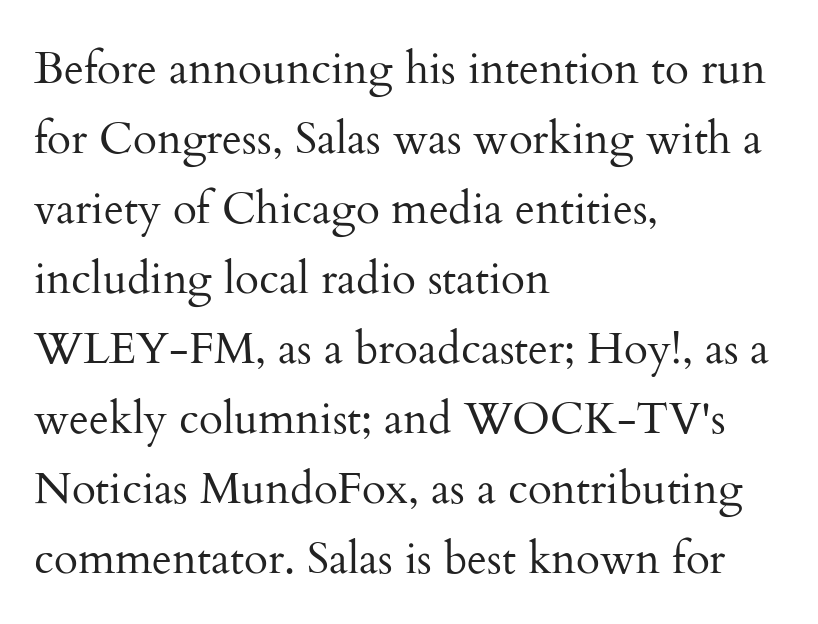
{"serif": "yes", "italic": "no", "bold": "no", "weight": "regular", "width": "normal", "stroke_contrast": "medium", "x_height": "small", "monospaced": "no", "underline": "no", "align": "left", "line_spacing": "normal", "line_spacing_ratio": 1.59, "letter_spacing": "normal", "letter_spacing_em": 0.0, "glyph_px": 44}
